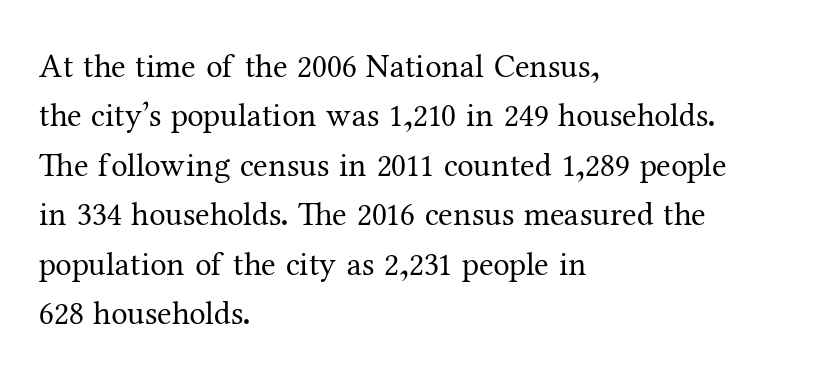
{"serif": "yes", "italic": "no", "bold": "no", "weight": "regular", "width": "normal", "stroke_contrast": "medium", "x_height": "medium", "monospaced": "no", "underline": "no", "align": "left", "line_spacing": "normal", "line_spacing_ratio": 1.5, "letter_spacing": "normal", "letter_spacing_em": 0.0, "glyph_px": 33}
